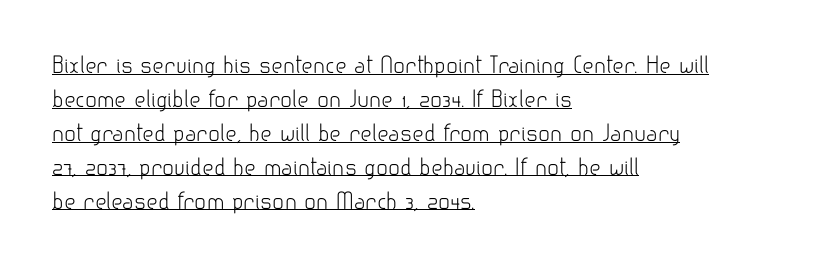
{"italic": "no", "bold": "no", "underline": "yes", "align": "left", "line_spacing": "normal", "line_spacing_ratio": 1.54, "letter_spacing": "normal", "letter_spacing_em": 0.0, "glyph_px": 22}
